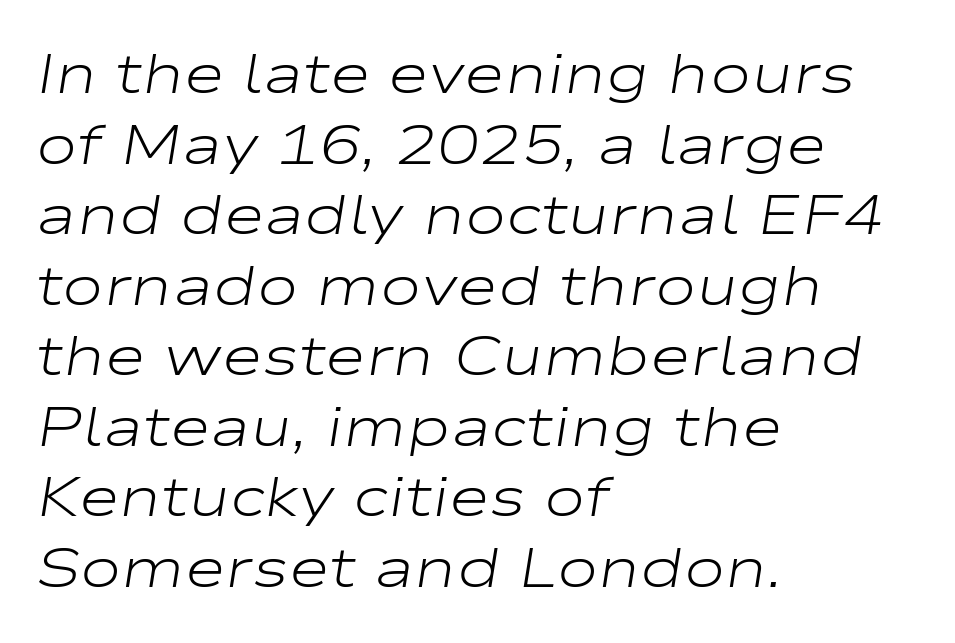
The image shows 56 px light, wide type, italic (leaning right); set left-aligned, normal line spacing (1.26x), normal letter spacing, not underlined; low stroke contrast and a medium x-height.
